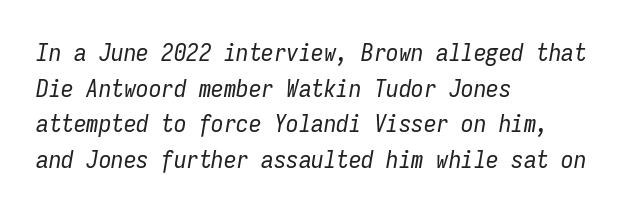
{"italic": "yes", "lean": "right", "slant_degrees": 9, "bold": "no", "underline": "no", "align": "left", "line_spacing": "normal", "line_spacing_ratio": 1.43, "letter_spacing": "normal", "letter_spacing_em": 0.0, "glyph_px": 25}
